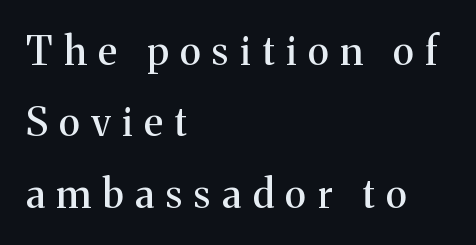
{"serif": "yes", "italic": "no", "width": "normal", "stroke_contrast": "medium", "x_height": "medium", "monospaced": "no", "underline": "no", "align": "left", "line_spacing_ratio": 1.83, "letter_spacing": "wide", "letter_spacing_em": 0.3, "glyph_px": 39}
